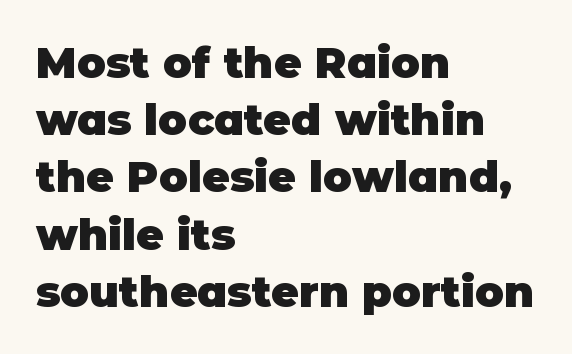
The text was rendered using a sans face with plain stroke endings. Think of a printed novel: that variable character pitch is what you see here. Nope, not italic — everything's standing straight. The typesetter chose a ragged-right arrangement here.
